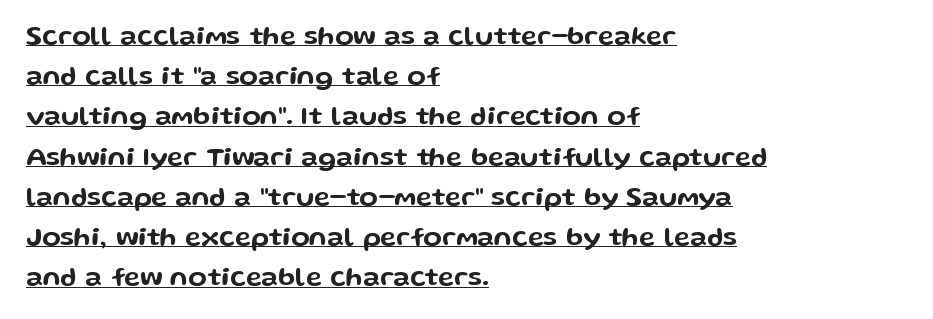
{"italic": "no", "underline": "yes", "align": "left", "line_spacing": "normal", "line_spacing_ratio": 1.49, "letter_spacing": "normal", "letter_spacing_em": 0.0, "glyph_px": 27}
